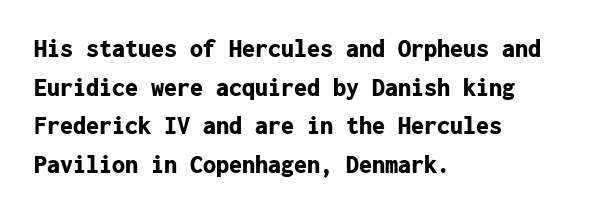
The image shows 26 px bold type, upright; set left-aligned, normal line spacing (1.49x), normal letter spacing, not underlined.
